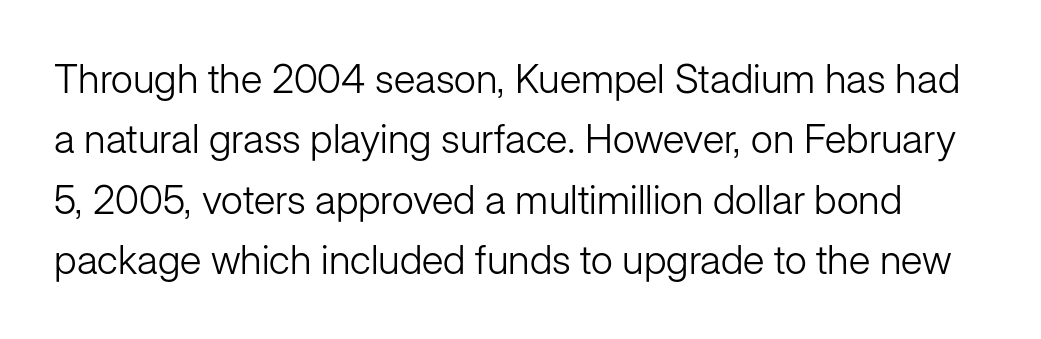
Q: Is the text bold? A: No.
Q: Is the text italic (slanted)? A: No, it is upright.
Q: Is the typeface a serif or a sans-serif typeface? A: Sans-serif.
Q: Is the text underlined? A: No.
Q: Is the spacing between letters normal or unusually wide? A: Normal.
Q: Is the spacing between lines tight, normal or loose? A: Normal.
Q: Width (condensed, normal, or wide)? A: Normal.
Q: Stroke contrast? A: Low.
Q: x-height? A: Medium.
Q: Monospaced? A: No.
